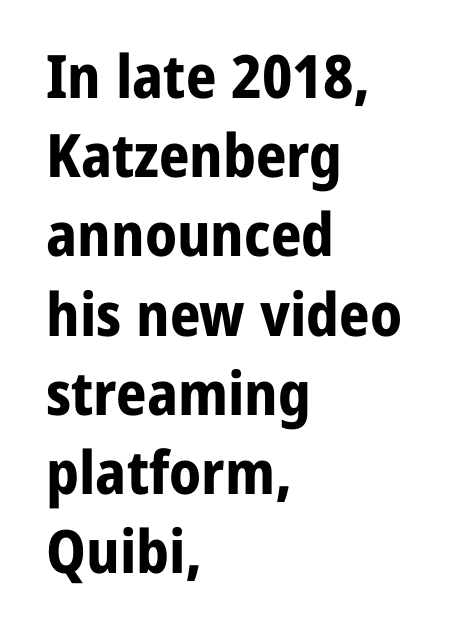
Is there any slant? The stems are plumb. Glyph-to-glyph distance matches everyday printed text. Here the designer chose a conventional face with non-uniform glyph widths. Regular leading.
